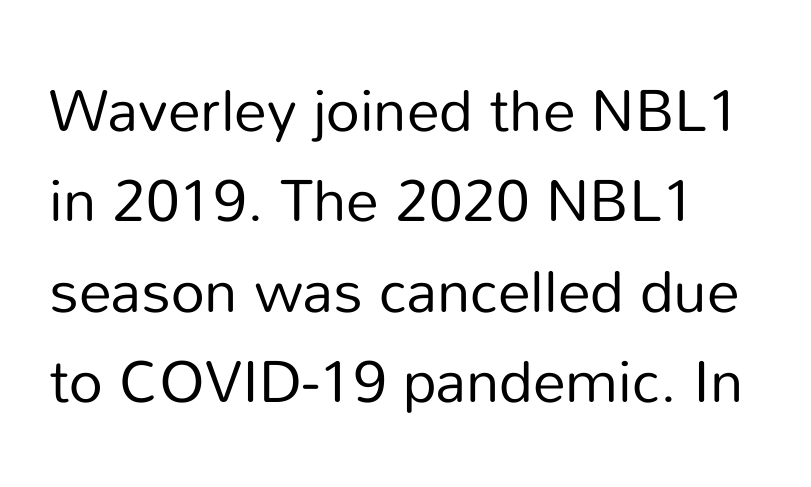
Letter spacing: default. Rendered with straight, roman letterforms. The rendering shows plain stroke endings on the letterforms — a sans-serif design. Honestly, the row spacing looks completely unremarkable. Varying glyph widths throughout — classic text-font behaviour. Underline: absent.
